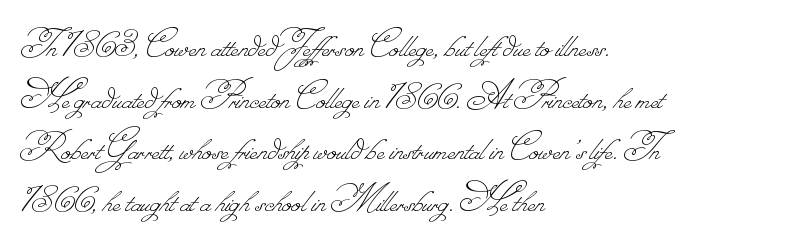
{"bold": "no", "weight": "thin", "width": "normal", "stroke_contrast": "low", "monospaced": "no", "underline": "no", "align": "left", "line_spacing": "normal", "line_spacing_ratio": 1.26, "letter_spacing": "normal", "letter_spacing_em": 0.0, "glyph_px": 41}
